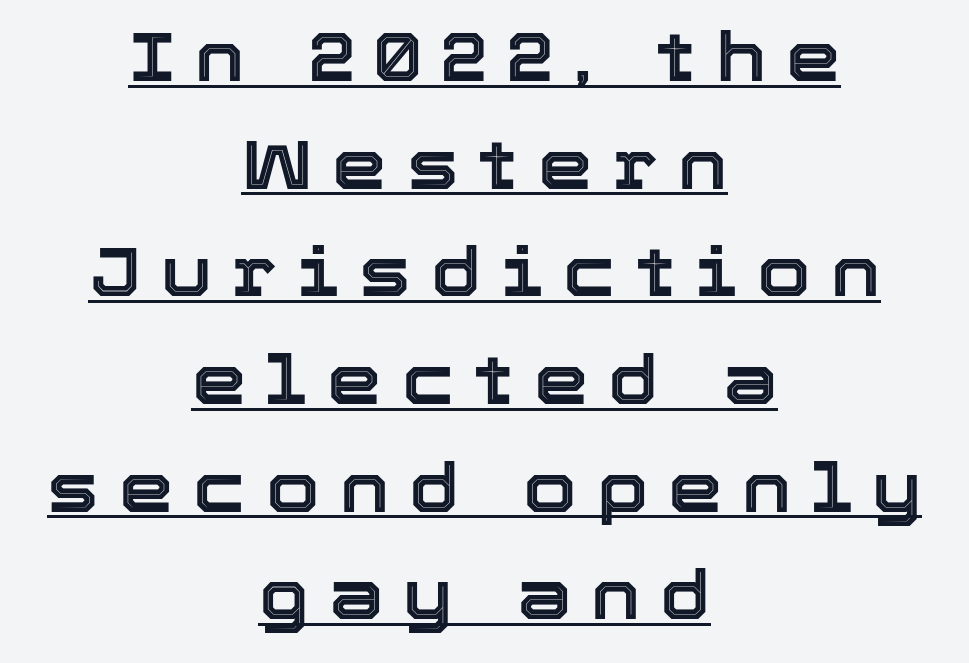
Display-style spreading of the glyphs; the letterfit is very open. Casual observation: everything's sitting right in the middle. The rows are spaced the way most documents space them. Quick note: not italic, upright. These lines are rendered in a variable-pitch font. Underlining? Definitely there.
